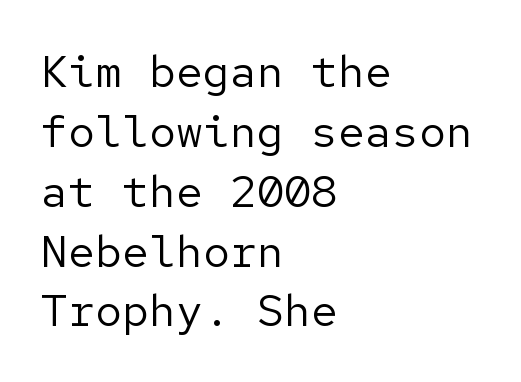
The image shows 45 px regular-weight sans-serif type, upright; set left-aligned, normal line spacing (1.33x), normal letter spacing, not underlined; low stroke contrast and a medium x-height.
